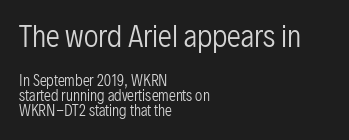
Q: Is the text bold? A: No.
Q: Is the text italic (slanted)? A: No, it is upright.
Q: Is the typeface a serif or a sans-serif typeface? A: Sans-serif.
Q: Is the text underlined? A: No.
Q: How is the paragraph aligned? A: Left-aligned.
Q: Is the spacing between letters normal or unusually wide? A: Normal.
Q: Is the spacing between lines tight, normal or loose? A: Tight.
Q: Which block of text is set in a larger size, the first (top) or the second (bottom)? A: The first (top) one.
Q: Width (condensed, normal, or wide)? A: Condensed.
Q: Stroke contrast? A: Low.
Q: x-height? A: Medium.
Q: Monospaced? A: No.
